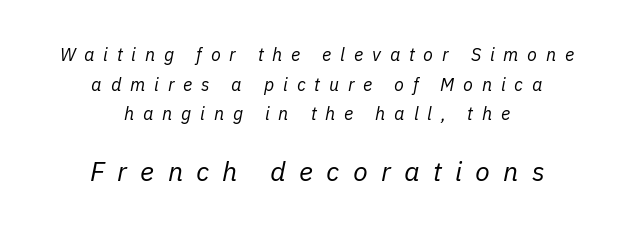
Q: Is the text bold? A: No.
Q: Is the text italic (slanted)? A: Yes, it leans right by about 11 degrees.
Q: Is the text underlined? A: No.
Q: How is the paragraph aligned? A: Centered.
Q: Is the spacing between letters normal or unusually wide? A: Unusually wide.
Q: Is the spacing between lines tight, normal or loose? A: Normal.
Q: Which block of text is set in a larger size, the first (top) or the second (bottom)? A: The second (bottom) one.
